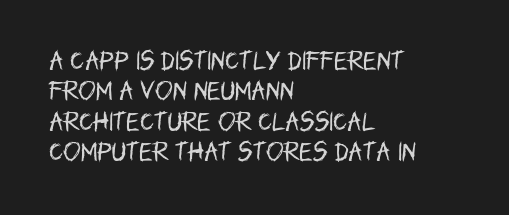
Q: Is the text bold? A: No.
Q: Is the text italic (slanted)? A: No, it is upright.
Q: Is the text underlined? A: No.
Q: How is the paragraph aligned? A: Left-aligned.
Q: Is the spacing between letters normal or unusually wide? A: Normal.
Q: Is the spacing between lines tight, normal or loose? A: Normal.
